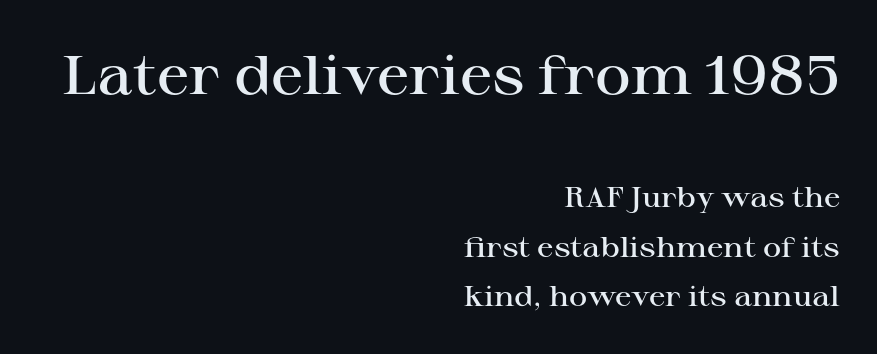
The image shows 55 px semibold, wide serif type, upright; set right-aligned, line spacing 1.77x, normal letter spacing, not underlined; the first (top) block is 1.96x larger; high stroke contrast and a medium x-height.
